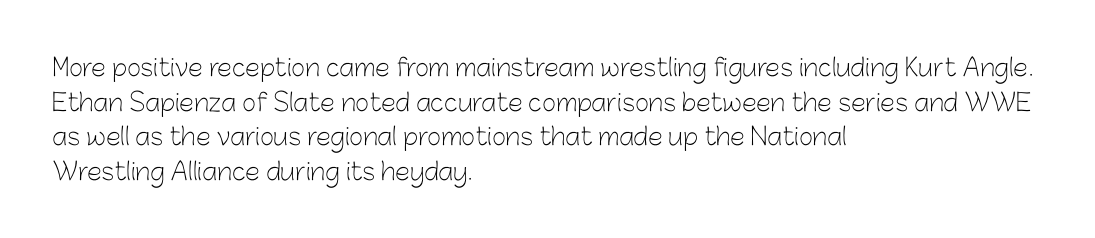
{"italic": "no", "bold": "no", "underline": "no", "align": "left", "line_spacing": "normal", "line_spacing_ratio": 1.44, "letter_spacing": "normal", "letter_spacing_em": 0.0, "glyph_px": 24}
